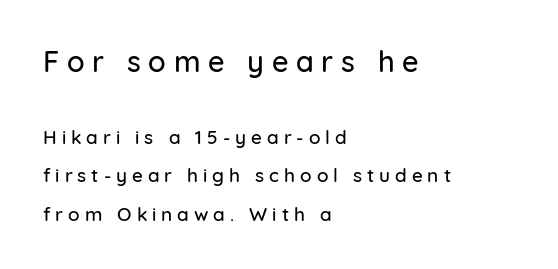
Q: Is the text italic (slanted)? A: No, it is upright.
Q: Is the typeface a serif or a sans-serif typeface? A: Sans-serif.
Q: Is the text underlined? A: No.
Q: How is the paragraph aligned? A: Left-aligned.
Q: Is the spacing between letters normal or unusually wide? A: Unusually wide.
Q: Is the spacing between lines tight, normal or loose? A: Loose.
Q: Which block of text is set in a larger size, the first (top) or the second (bottom)? A: The first (top) one.
Q: Width (condensed, normal, or wide)? A: Normal.
Q: Stroke contrast? A: Low.
Q: x-height? A: Medium.
Q: Monospaced? A: No.
